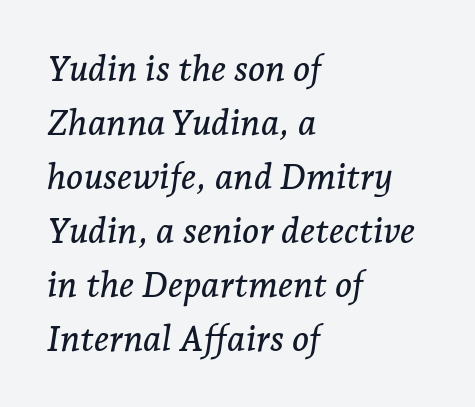
{"serif": "yes", "italic": "yes", "lean": "right", "slant_degrees": 7, "width": "normal", "stroke_contrast": "low", "x_height": "medium", "monospaced": "no", "underline": "no", "align": "left", "line_spacing": "normal", "line_spacing_ratio": 1.5, "letter_spacing": "normal", "letter_spacing_em": 0.0, "glyph_px": 36}
